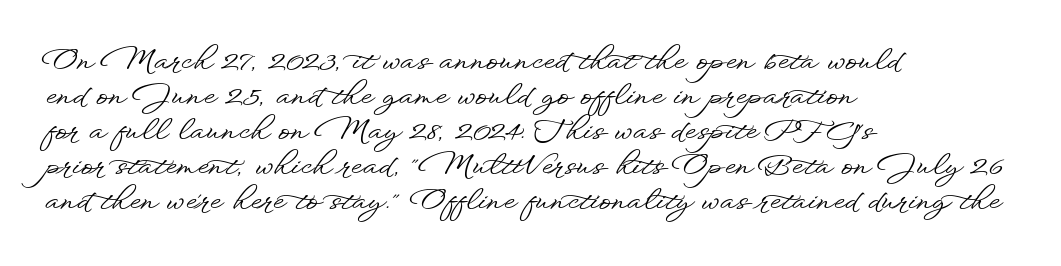
{"serif": "no", "width": "wide", "stroke_contrast": "low", "x_height": "small", "monospaced": "no", "underline": "no", "align": "left", "line_spacing_ratio": 1.21, "letter_spacing": "normal", "letter_spacing_em": 0.0, "glyph_px": 29}
